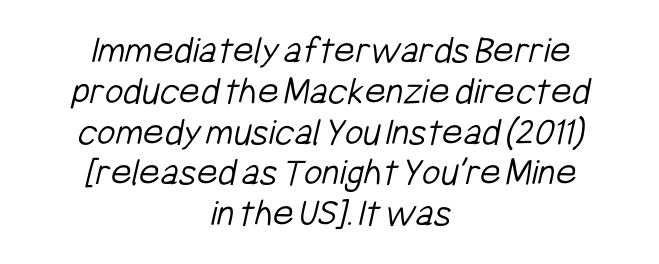
The image shows 40 px light, condensed sans-serif type; set centered, tight line spacing (1.02x), normal letter spacing, not underlined; low stroke contrast and a medium x-height.
